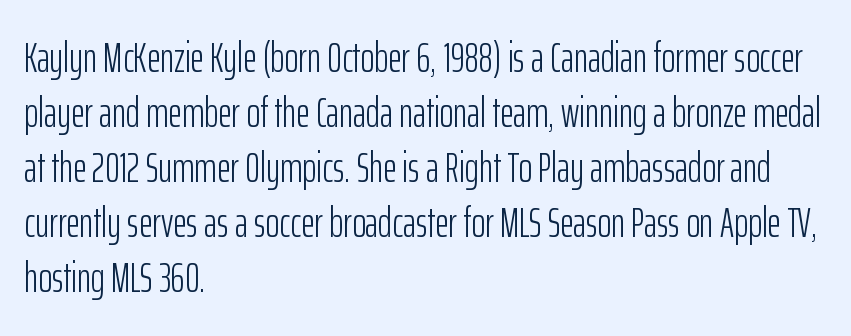
{"serif": "no", "italic": "no", "bold": "no", "weight": "light", "width": "condensed", "stroke_contrast": "low", "x_height": "medium", "monospaced": "no", "underline": "no", "align": "left", "line_spacing": "normal", "line_spacing_ratio": 1.31, "letter_spacing": "normal", "letter_spacing_em": 0.0, "glyph_px": 42}
